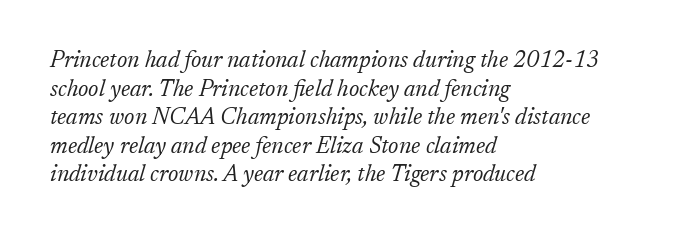
The image shows 23 px text type, italic (leaning right); set left-aligned, line spacing 1.24x, normal letter spacing, not underlined.
